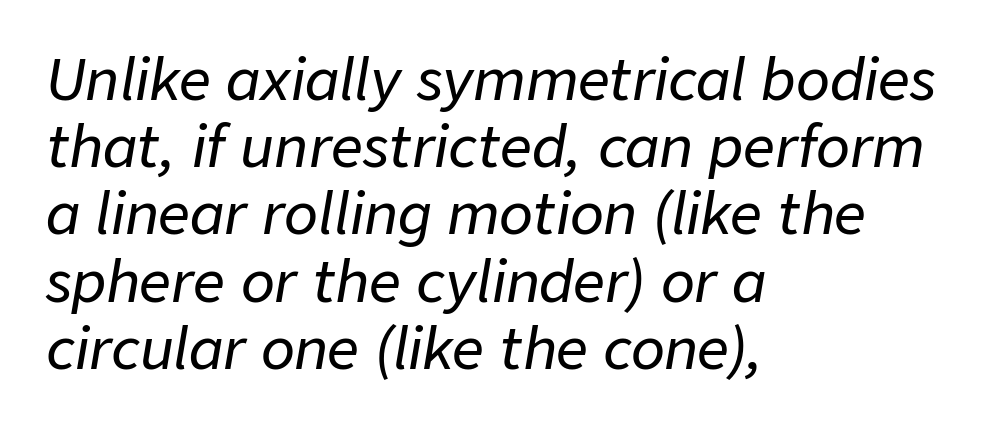
{"italic": "yes", "lean": "right", "slant_degrees": 9, "width": "normal", "stroke_contrast": "low", "x_height": "medium", "monospaced": "no", "underline": "no", "align": "left", "line_spacing_ratio": 1.2, "letter_spacing": "normal", "letter_spacing_em": 0.0, "glyph_px": 56}
